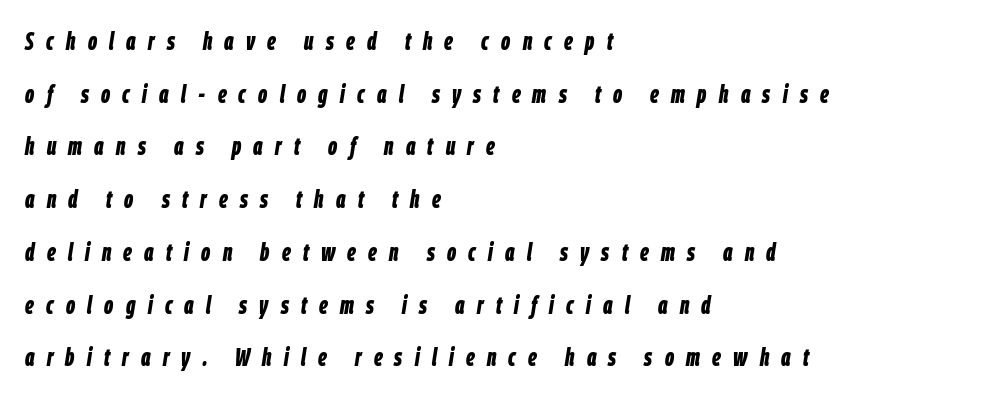
Q: Is the text bold? A: Yes.
Q: Is the text italic (slanted)? A: Yes, it leans right by about 9 degrees.
Q: Is the text underlined? A: No.
Q: How is the paragraph aligned? A: Left-aligned.
Q: Is the spacing between letters normal or unusually wide? A: Unusually wide.
Q: Is the spacing between lines tight, normal or loose? A: Loose.
